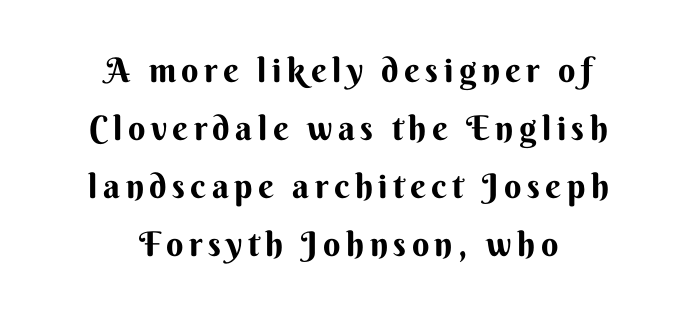
{"serif": "no", "italic": "no", "bold": "yes", "weight": "bold", "width": "normal", "stroke_contrast": "medium", "x_height": "small", "monospaced": "no", "underline": "no", "align": "center", "line_spacing_ratio": 1.71, "glyph_px": 34}
